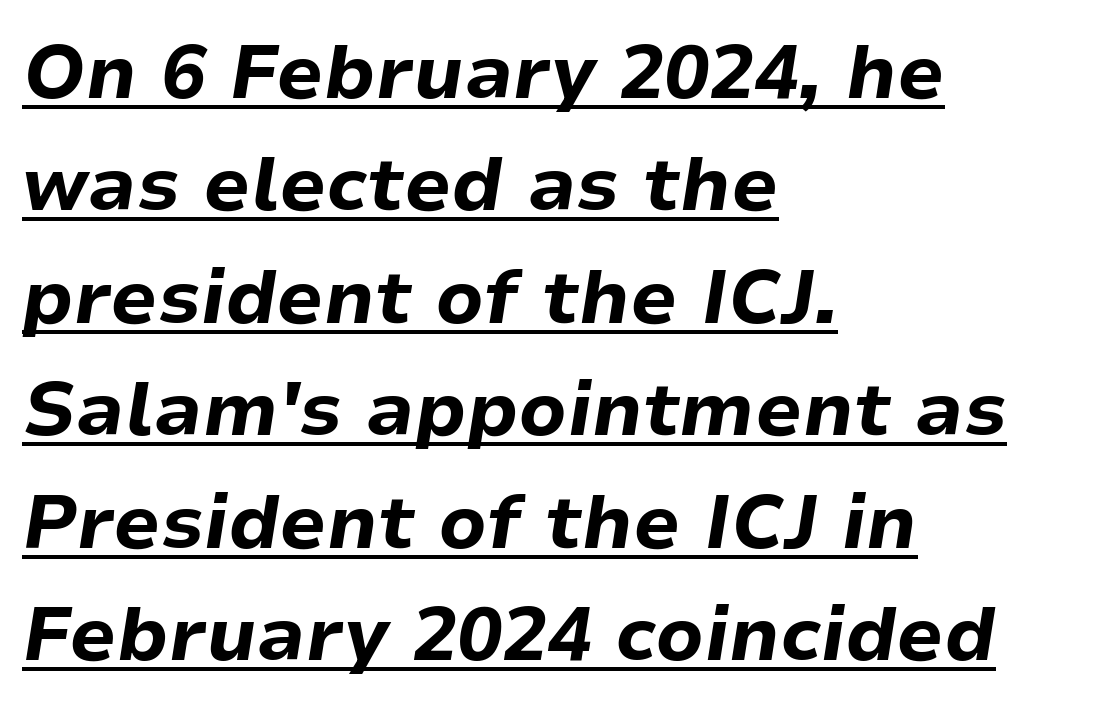
The line texture is even and compact thanks to regular tracking. In terms of leading, this rendering sits right in the middle. These lines are rendered in a variable-pitch font. Notice how the stems are inclined rather than vertical — that's the hallmark of italics. Underline: present. Does the copy run flush right? No — it runs flush left.
